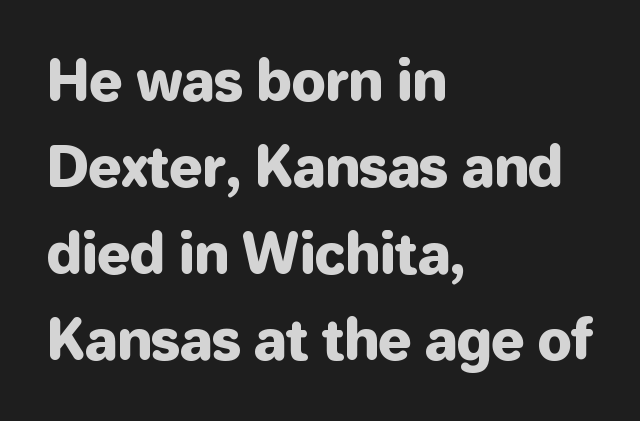
Words appear dense and cohesive because spacing is normal. Each new line begins a customary step beneath the previous one. Look at the bottom of the vertical strokes: they stop flat, with no serifs. The axis of the letterforms is exactly vertical. Descenders are the only things crossing below the line.
